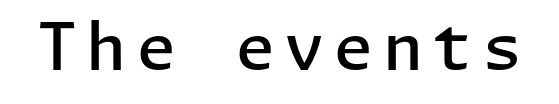
Q: Is the text bold? A: Semi-bold.
Q: Is the text italic (slanted)? A: No, it is upright.
Q: Is the typeface a serif or a sans-serif typeface? A: Sans-serif.
Q: Is the text underlined? A: No.
Q: Width (condensed, normal, or wide)? A: Normal.
Q: Stroke contrast? A: Low.
Q: x-height? A: Medium.
